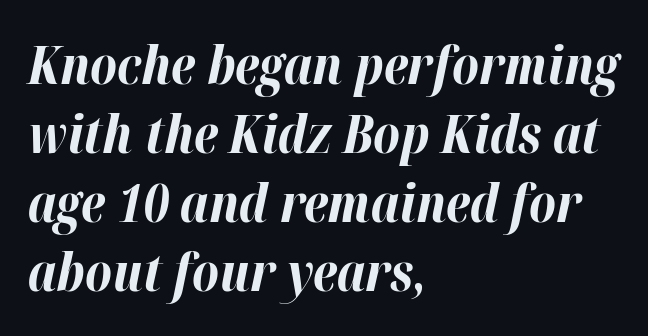
Reading down the column, the eye jumps a familiar distance to each next line. Its strokes are broad and dark, the hallmark of bold type. The ragged edge is on the right, which tells us the setting is flush left. The letters are slanted; this is an italic face. Descenders hang freely into open space. Short note: letters normally spaced.
